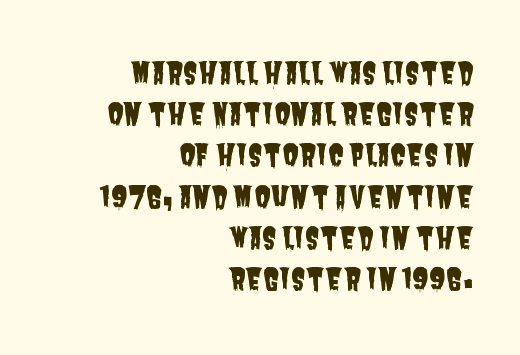
Q: Is the typeface a serif or a sans-serif typeface? A: Sans-serif.
Q: Is the text underlined? A: No.
Q: How is the paragraph aligned? A: Right-aligned.
Q: Is the spacing between letters normal or unusually wide? A: Normal.
Q: Is the spacing between lines tight, normal or loose? A: Normal.
Q: Width (condensed, normal, or wide)? A: Condensed.
Q: Stroke contrast? A: Low.
Q: x-height? A: Large.
Q: Monospaced? A: No.
